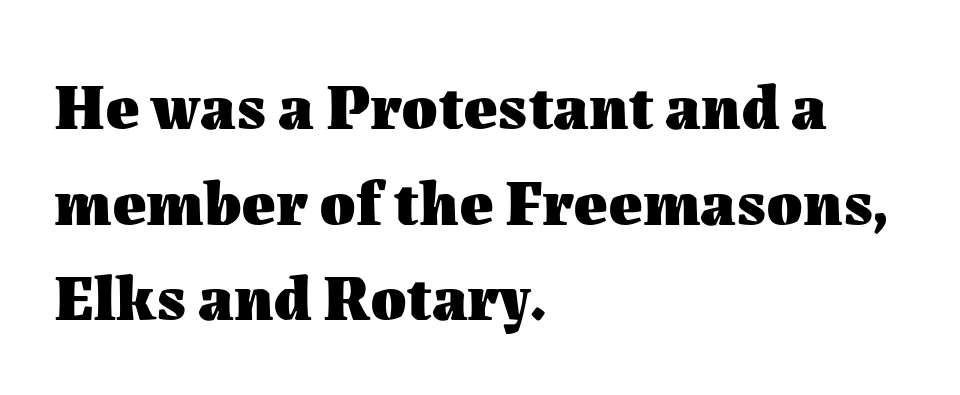
Q: Is the text bold? A: Yes.
Q: Is the text italic (slanted)? A: No, it is upright.
Q: Is the text underlined? A: No.
Q: How is the paragraph aligned? A: Left-aligned.
Q: Is the spacing between letters normal or unusually wide? A: Normal.
Q: Is the spacing between lines tight, normal or loose? A: Normal.
Q: Width (condensed, normal, or wide)? A: Normal.
Q: Stroke contrast? A: Medium.
Q: x-height? A: Medium.
Q: Monospaced? A: No.
